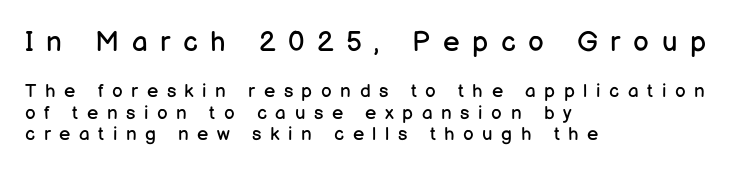
{"serif": "no", "italic": "no", "bold": "no", "weight": "regular", "width": "normal", "stroke_contrast": "low", "x_height": "medium", "monospaced": "no", "underline": "no", "align": "left", "line_spacing": "tight", "line_spacing_ratio": 1.13, "letter_spacing": "wide", "letter_spacing_em": 0.45, "larger_block": "first", "size_ratio": 1.47, "glyph_px": 28}
